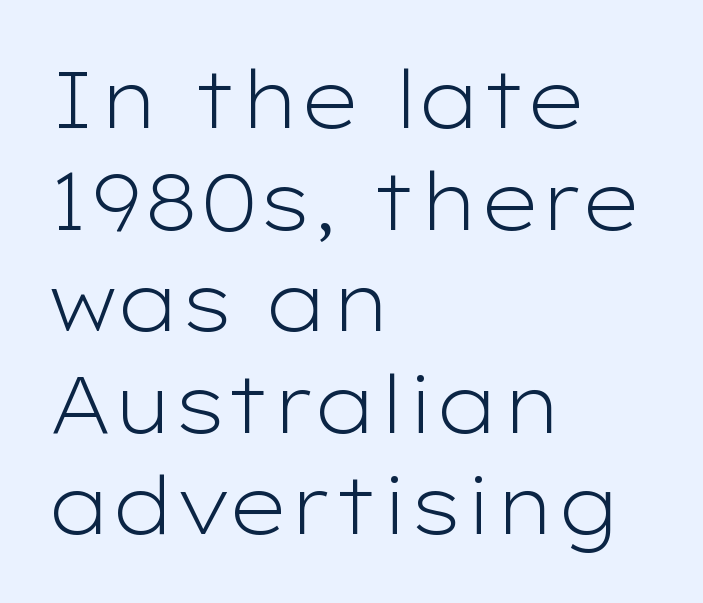
The image shows 80 px light, wide sans-serif type, upright; set left-aligned, normal line spacing (1.27x), normal letter spacing, not underlined; low stroke contrast and a medium x-height.
